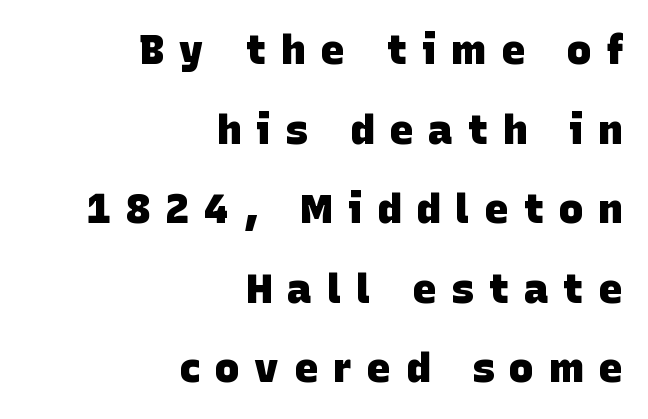
Do the characters align in a grid? No, the font is proportional. Reading down the block, your eye finds every line finishing at a fixed right position. Is the type bold? Yes — the strokes are clearly thick and heavy. Type style note: lacks serifs.
